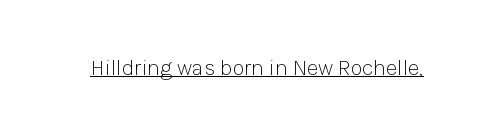
Does a line run under the words? Yes, clearly. Each word holds together tightly as a unit, with standard inter-letter gaps. When letters stand straight like this, we call the style roman or upright. Compared with a typical body face, this is equally light or lighter still.
